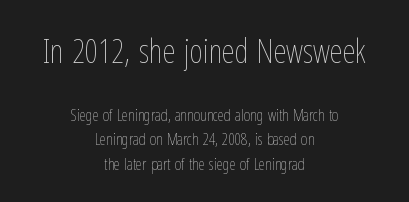
{"italic": "no", "bold": "no", "weight": "thin", "width": "condensed", "stroke_contrast": "low", "x_height": "medium", "monospaced": "no", "underline": "no", "align": "center", "line_spacing": "normal", "line_spacing_ratio": 1.51, "letter_spacing": "normal", "letter_spacing_em": 0.0, "larger_block": "first", "size_ratio": 2.06, "glyph_px": 33}
